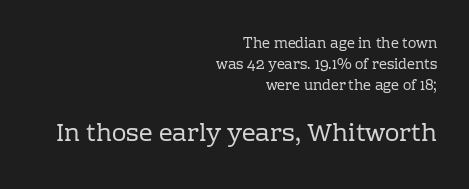
Q: Is the text bold? A: No.
Q: Is the text italic (slanted)? A: No, it is upright.
Q: Is the text underlined? A: No.
Q: How is the paragraph aligned? A: Right-aligned.
Q: Is the spacing between letters normal or unusually wide? A: Normal.
Q: Is the spacing between lines tight, normal or loose? A: Normal.
Q: Which block of text is set in a larger size, the first (top) or the second (bottom)? A: The second (bottom) one.
